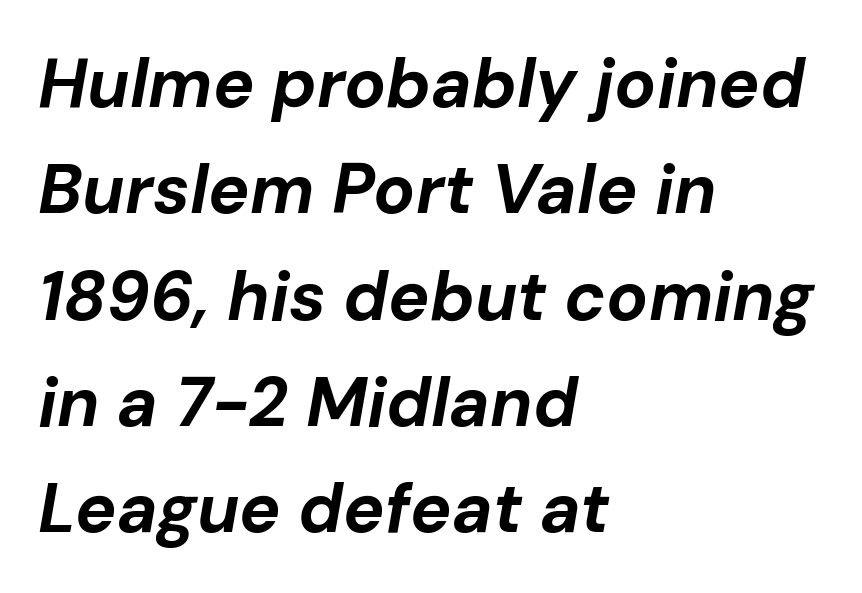
The image shows 69 px bold type, italic (leaning right); set left-aligned, normal line spacing (1.54x), normal letter spacing, not underlined; low stroke contrast and a medium x-height.
